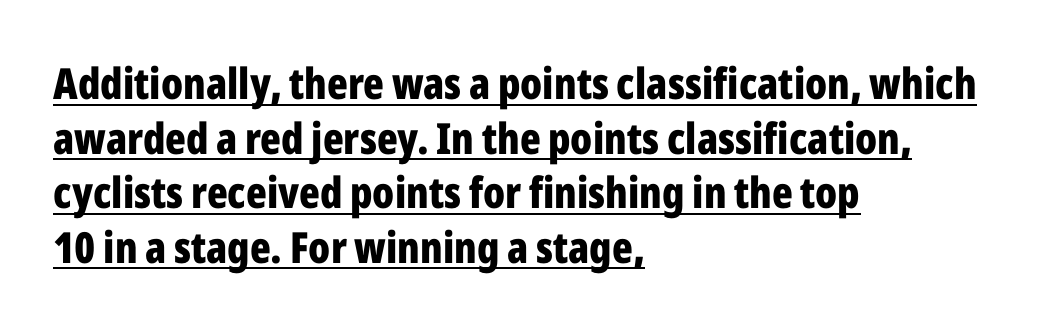
Does the copy run flush right? No — it runs flush left. The sample's only ornament is a line tracing under the words. Is there any slant? The stems are plumb. Observe the ordinary spacing: letters are neighbours, not strangers.
